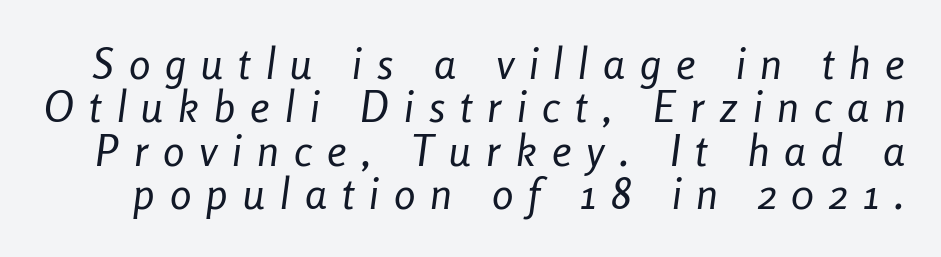
The image shows 43 px regular-weight, condensed type, italic (leaning right); set tight line spacing (1.01x), unusually wide letter spacing (+0.35 em), not underlined; low stroke contrast and a medium x-height.
